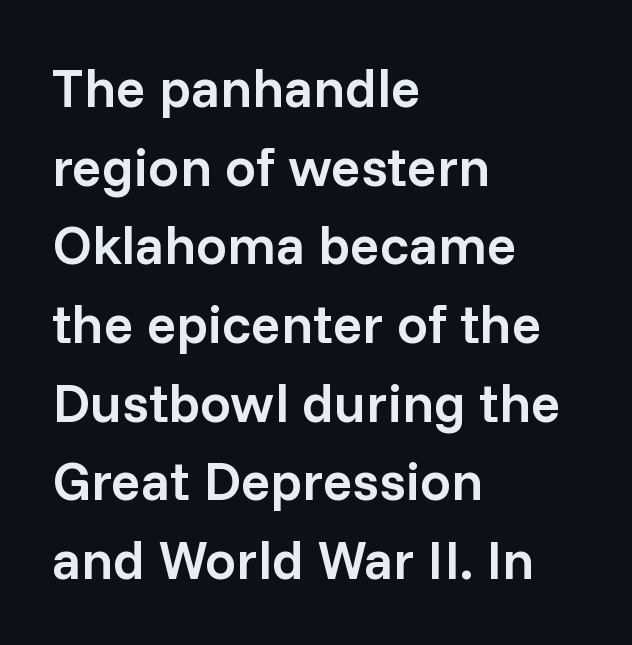
Q: Is the text bold? A: Semi-bold.
Q: Is the text italic (slanted)? A: No, it is upright.
Q: Is the typeface a serif or a sans-serif typeface? A: Sans-serif.
Q: Is the text underlined? A: No.
Q: How is the paragraph aligned? A: Left-aligned.
Q: Is the spacing between letters normal or unusually wide? A: Normal.
Q: Is the spacing between lines tight, normal or loose? A: Normal.
Q: Width (condensed, normal, or wide)? A: Normal.
Q: Stroke contrast? A: Low.
Q: x-height? A: Medium.
Q: Monospaced? A: No.
